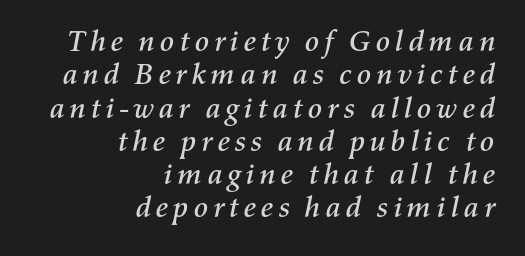
Q: Is the text italic (slanted)? A: Yes, it leans right by about 11 degrees.
Q: Is the text underlined? A: No.
Q: How is the paragraph aligned? A: Right-aligned.
Q: Is the spacing between lines tight, normal or loose? A: Tight.
Q: Width (condensed, normal, or wide)? A: Normal.
Q: Stroke contrast? A: Medium.
Q: x-height? A: Medium.
Q: Monospaced? A: No.
